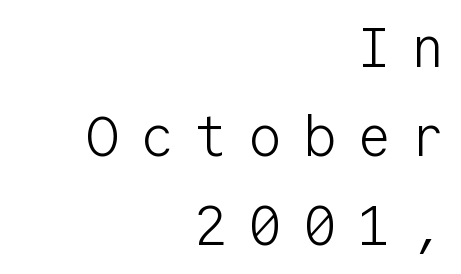
The specimen omits any rule beneath the text block's lines. The typography opts for an upright posture over an oblique one. Note the uniform advance width — an 'i' takes as much space as an 'm'. In terms of leading, this rendering sits right in the middle. Casual observation: everything's shoved over to the right. Letter spacing: wide.
